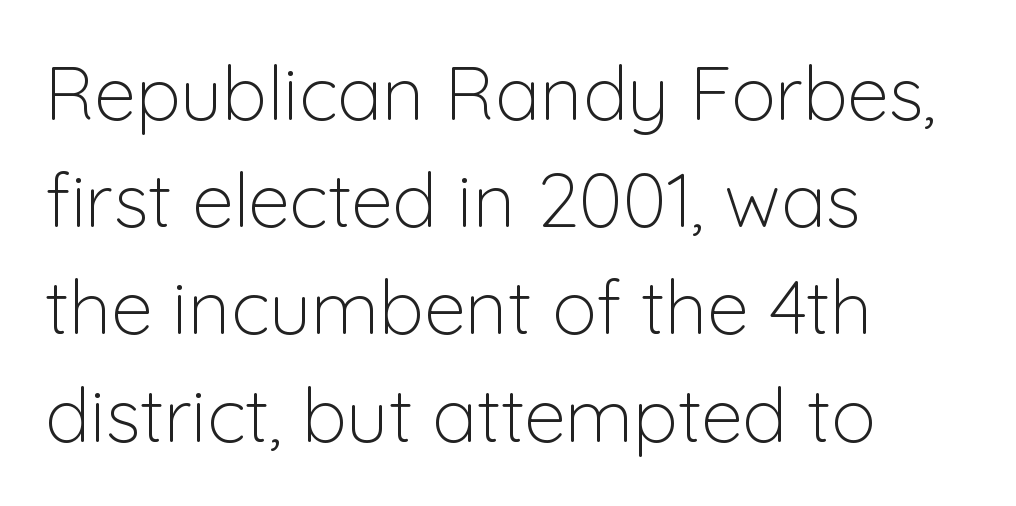
Q: Is the text bold? A: No.
Q: Is the text italic (slanted)? A: No, it is upright.
Q: Is the typeface a serif or a sans-serif typeface? A: Sans-serif.
Q: Is the text underlined? A: No.
Q: How is the paragraph aligned? A: Left-aligned.
Q: Is the spacing between letters normal or unusually wide? A: Normal.
Q: Is the spacing between lines tight, normal or loose? A: Normal.
Q: Width (condensed, normal, or wide)? A: Normal.
Q: Stroke contrast? A: Low.
Q: x-height? A: Medium.
Q: Monospaced? A: No.
